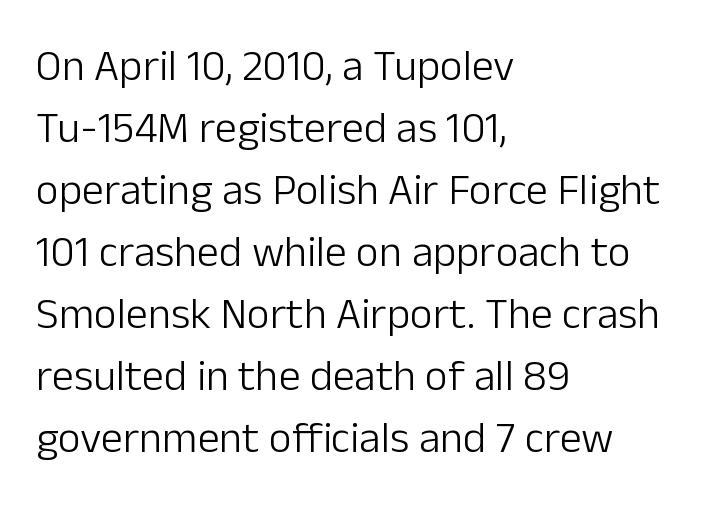
Nope, no serifs anywhere on these letters. Posture: upright roman. The tracking reads as untouched default to a designer's eye. Any mark beneath the type? The region is blank.
